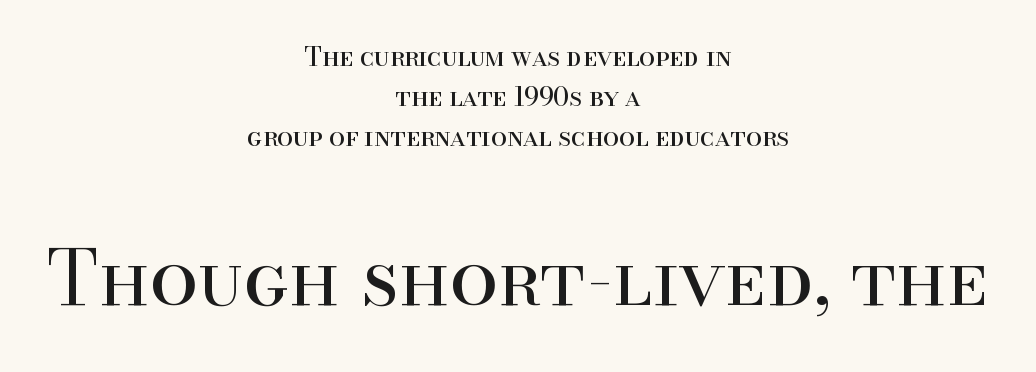
The image shows 77 px regular-weight serif type, upright; set centered, normal line spacing (1.54x), normal letter spacing, not underlined; the second (bottom) block is 2.96x larger; high stroke contrast and a small x-height.
